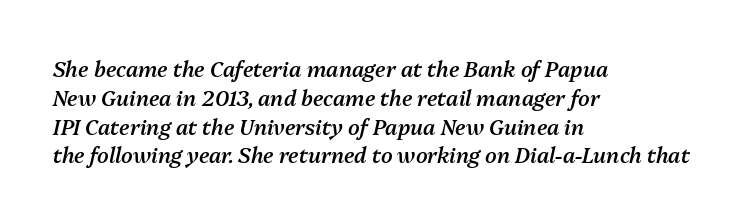
Q: Is the text bold? A: Semi-bold.
Q: Is the text italic (slanted)? A: Yes, it leans right by about 13 degrees.
Q: Is the text underlined? A: No.
Q: How is the paragraph aligned? A: Left-aligned.
Q: Is the spacing between letters normal or unusually wide? A: Normal.
Q: Is the spacing between lines tight, normal or loose? A: Normal.
